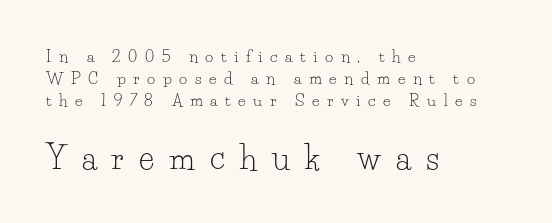
Small tapered or slab feet sit at the stroke ends, so this counts as serif. The typography opts for an upright posture over an oblique one. The emphasis by scale lands on block number two, below. If you drew a ruler down the left edge, every line would touch it. Tracking value appears strongly positive — letters spread wide.
